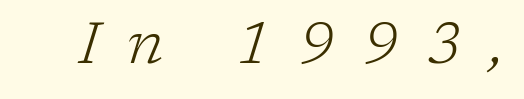
Q: Is the text bold? A: No.
Q: Is the text italic (slanted)? A: Yes, it leans right by about 17 degrees.
Q: Is the typeface a serif or a sans-serif typeface? A: Serif.
Q: Is the text underlined? A: No.
Q: Is the spacing between letters normal or unusually wide? A: Unusually wide.
Q: Width (condensed, normal, or wide)? A: Normal.
Q: Stroke contrast? A: Low.
Q: x-height? A: Medium.
Q: Monospaced? A: No.
